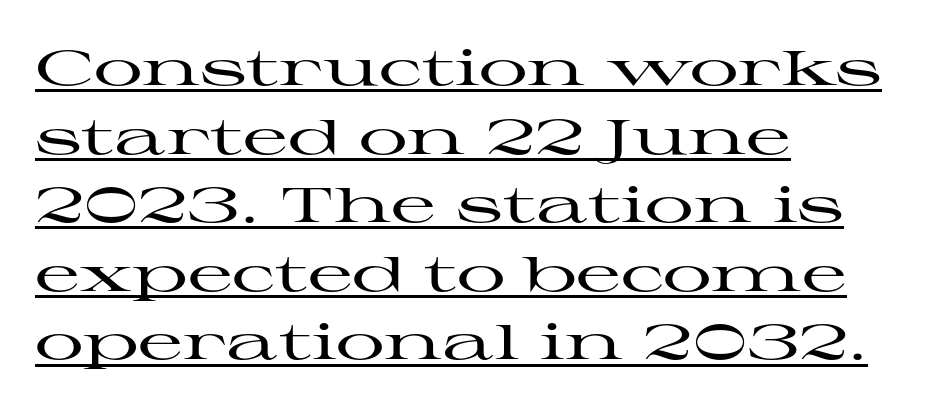
Yep, those are serifs on the letters. Leading matches the norm, producing a regular column. The type is set solid horizontally, with unmodified tracking. The lines are quadded left.
